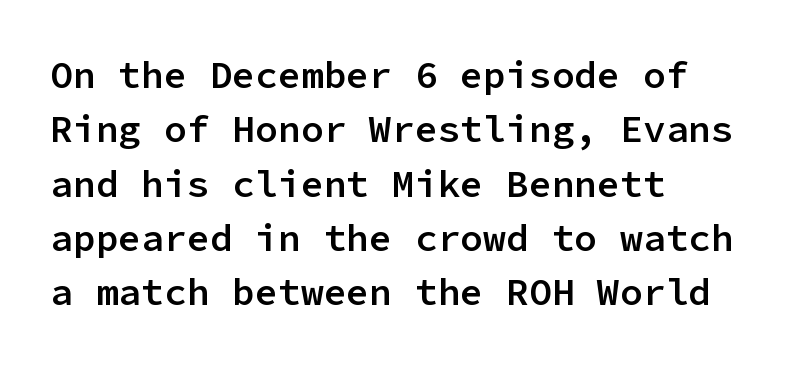
Q: Is the text bold? A: Semi-bold.
Q: Is the text italic (slanted)? A: No, it is upright.
Q: Is the typeface a serif or a sans-serif typeface? A: Sans-serif.
Q: Is the text underlined? A: No.
Q: How is the paragraph aligned? A: Left-aligned.
Q: Is the spacing between letters normal or unusually wide? A: Normal.
Q: Is the spacing between lines tight, normal or loose? A: Normal.
Q: Width (condensed, normal, or wide)? A: Normal.
Q: Stroke contrast? A: Low.
Q: x-height? A: Medium.
Q: Monospaced? A: Yes.
